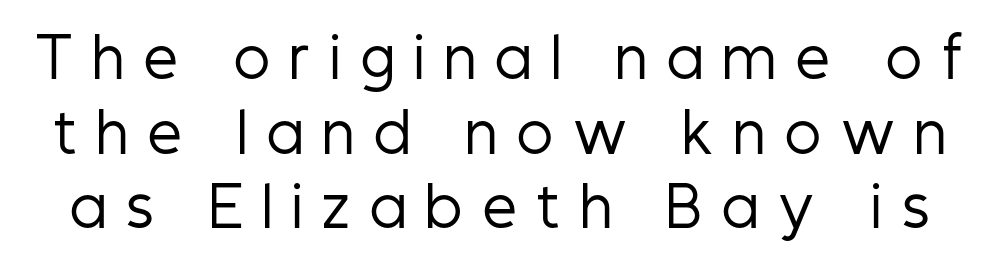
Does the lettering tilt? It doesn't — this is upright. The specimen omits any rule beneath the text block's lines. Stems and bowls with no extra thickness — not bold. The rows are spaced the way most documents space them. Each letter's strokes conclude bluntly, with no projecting serifs.
